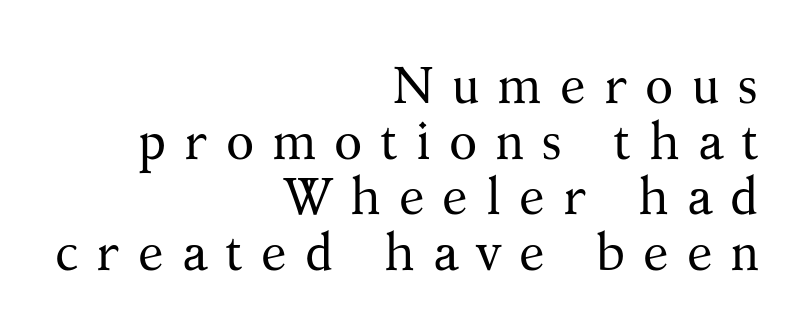
Q: Is the text bold? A: No.
Q: Is the text italic (slanted)? A: No, it is upright.
Q: Is the typeface a serif or a sans-serif typeface? A: Serif.
Q: Is the text underlined? A: No.
Q: How is the paragraph aligned? A: Right-aligned.
Q: Is the spacing between letters normal or unusually wide? A: Unusually wide.
Q: Is the spacing between lines tight, normal or loose? A: Tight.
Q: Width (condensed, normal, or wide)? A: Normal.
Q: Stroke contrast? A: Medium.
Q: x-height? A: Medium.
Q: Monospaced? A: No.
